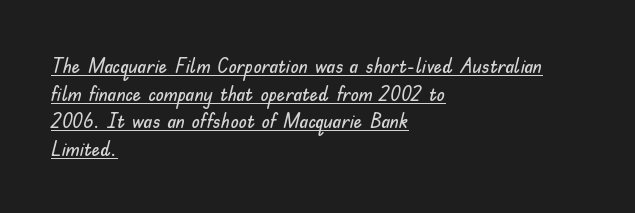
Descenders here cross a horizontal rule under the line. The space between consecutive lines is moderate. Alignment: flush left. A typesetter would call this zero additional tracking.
